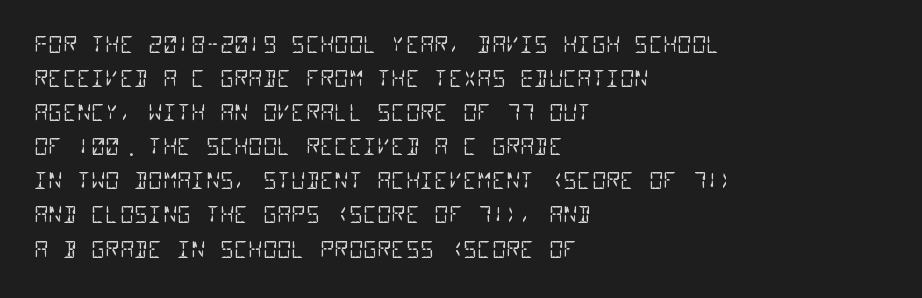
The passage shown is not underscored anywhere. Caption: face not bold, strokes unweighted. Tracking value appears to be zero — textbook default spacing. Leading: standard. The rag falls on the right side of this text block.
